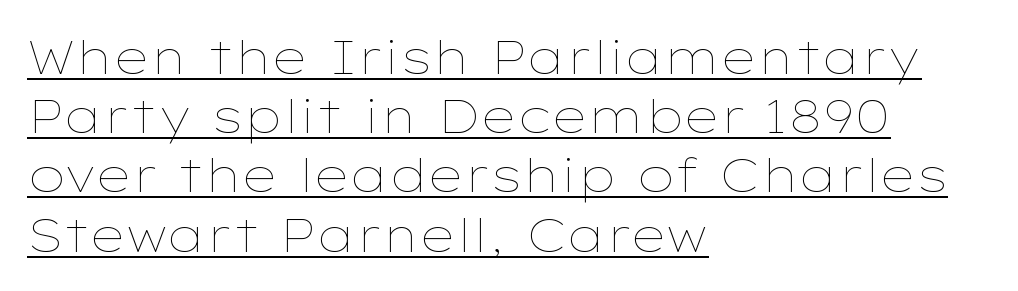
Q: Is the text bold? A: No.
Q: Is the text italic (slanted)? A: No, it is upright.
Q: Is the text underlined? A: Yes.
Q: How is the paragraph aligned? A: Left-aligned.
Q: Is the spacing between letters normal or unusually wide? A: Normal.
Q: Is the spacing between lines tight, normal or loose? A: Normal.
Q: Width (condensed, normal, or wide)? A: Wide.
Q: Stroke contrast? A: Low.
Q: x-height? A: Medium.
Q: Monospaced? A: No.
